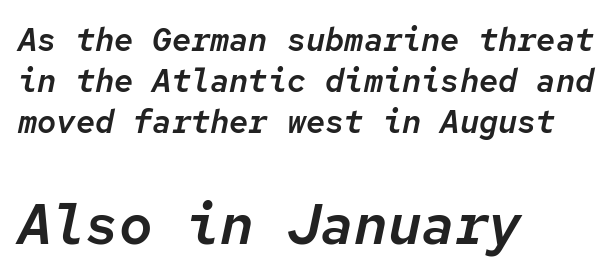
Q: Is the text italic (slanted)? A: Yes, it leans right by about 12 degrees.
Q: Is the text underlined? A: No.
Q: How is the paragraph aligned? A: Left-aligned.
Q: Is the spacing between letters normal or unusually wide? A: Normal.
Q: Is the spacing between lines tight, normal or loose? A: Normal.
Q: Which block of text is set in a larger size, the first (top) or the second (bottom)? A: The second (bottom) one.
Q: Width (condensed, normal, or wide)? A: Normal.
Q: Stroke contrast? A: Low.
Q: x-height? A: Medium.
Q: Monospaced? A: Yes.
